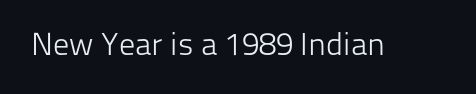
The image shows 32 px light sans-serif type, upright; set normal letter spacing, not underlined; low stroke contrast and a medium x-height.
